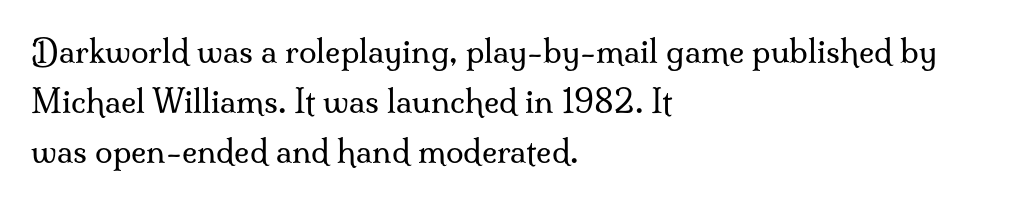
Q: Is the text bold? A: No.
Q: Is the text italic (slanted)? A: No, it is upright.
Q: Is the typeface a serif or a sans-serif typeface? A: Serif.
Q: Is the text underlined? A: No.
Q: How is the paragraph aligned? A: Left-aligned.
Q: Is the spacing between letters normal or unusually wide? A: Normal.
Q: Is the spacing between lines tight, normal or loose? A: Normal.
Q: Width (condensed, normal, or wide)? A: Normal.
Q: Stroke contrast? A: Medium.
Q: x-height? A: Small.
Q: Monospaced? A: No.
